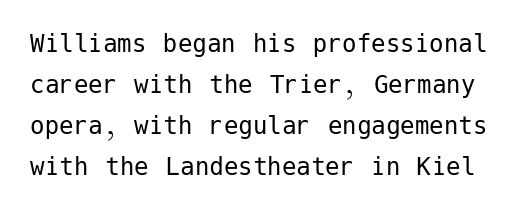
{"serif": "no", "italic": "no", "bold": "no", "weight": "regular", "width": "normal", "stroke_contrast": "low", "x_height": "medium", "underline": "no", "line_spacing": "normal", "line_spacing_ratio": 1.41, "letter_spacing": "normal", "letter_spacing_em": 0.0, "glyph_px": 29}
